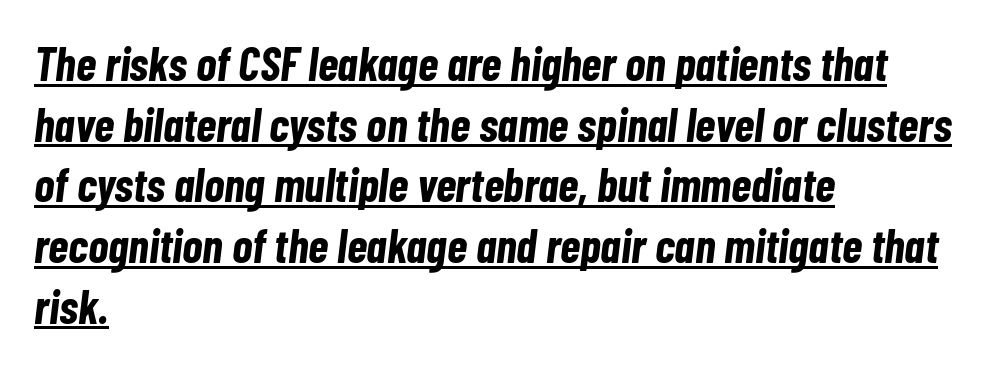
Q: Is the text bold? A: Yes.
Q: Is the text italic (slanted)? A: Yes, it leans right by about 7 degrees.
Q: Is the text underlined? A: Yes.
Q: How is the paragraph aligned? A: Left-aligned.
Q: Is the spacing between letters normal or unusually wide? A: Normal.
Q: Is the spacing between lines tight, normal or loose? A: Normal.
Q: Width (condensed, normal, or wide)? A: Condensed.
Q: Stroke contrast? A: Low.
Q: x-height? A: Medium.
Q: Monospaced? A: No.
